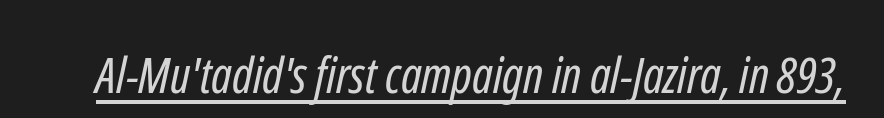
The image shows 50 px regular-weight, condensed sans-serif type; set normal letter spacing, underlined; low stroke contrast and a medium x-height.
